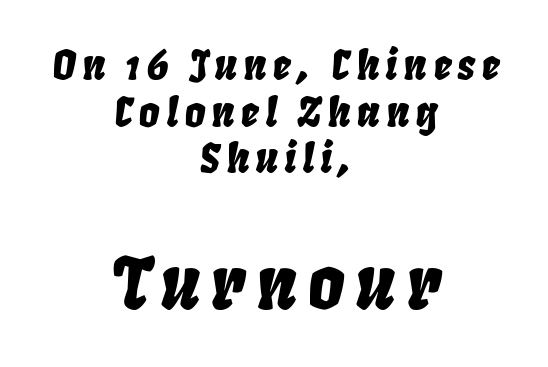
{"italic": "yes", "lean": "right", "slant_degrees": 8, "width": "condensed", "stroke_contrast": "low", "x_height": "large", "monospaced": "no", "underline": "no", "align": "center", "line_spacing": "tight", "line_spacing_ratio": 1.14, "larger_block": "second", "size_ratio": 1.76, "glyph_px": 72}
